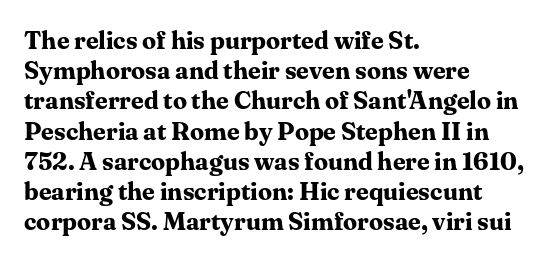
The passage shown is emphatically bold. The space directly below the letters is spotless. Tracking here is standard; glyphs follow each other at the usual distance. Where is the straight margin? On the left.
